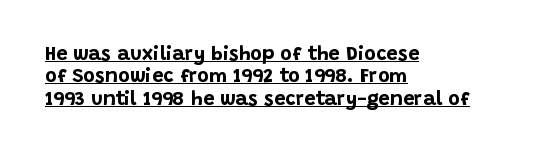
Line beginnings align vertically; line endings do not. The lettering stays uniformly vertical, giving the passage a roman look. The glyphs are accompanied by a horizontal stroke just below them. Rows of type sit shoulder to shoulder in the vertical direction.
